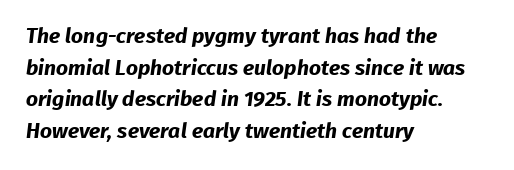
Q: Is the text bold? A: Yes.
Q: Is the text underlined? A: No.
Q: How is the paragraph aligned? A: Left-aligned.
Q: Is the spacing between letters normal or unusually wide? A: Normal.
Q: Is the spacing between lines tight, normal or loose? A: Normal.
